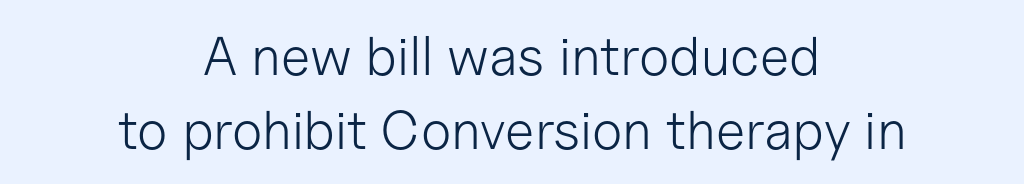
Q: Is the text bold? A: No.
Q: Is the text italic (slanted)? A: No, it is upright.
Q: Is the typeface a serif or a sans-serif typeface? A: Sans-serif.
Q: Is the text underlined? A: No.
Q: How is the paragraph aligned? A: Centered.
Q: Is the spacing between letters normal or unusually wide? A: Normal.
Q: Is the spacing between lines tight, normal or loose? A: Normal.
Q: Width (condensed, normal, or wide)? A: Normal.
Q: Stroke contrast? A: Low.
Q: x-height? A: Medium.
Q: Monospaced? A: No.
